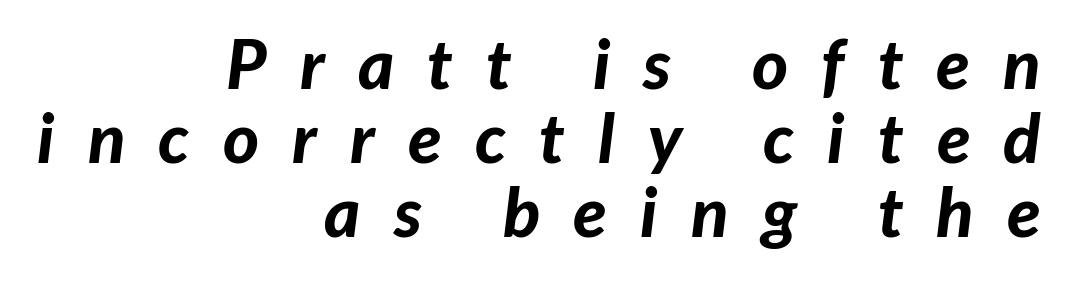
The horizontal fit of the characters is loose and conspicuously gappy. If you measured baseline to baseline, you'd find a short distance. These words are printed bold, with thick strokes throughout. Every row of glyphs terminates at an identical x-position on the right.
